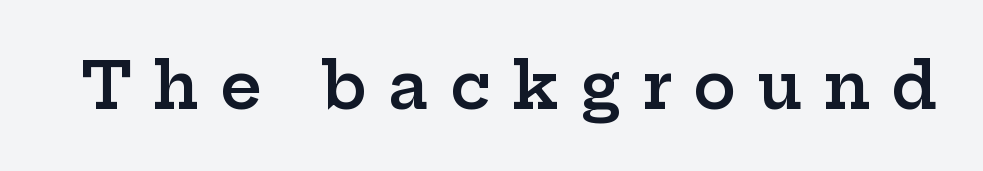
The image shows 64 px semibold, wide serif type, upright; set unusually wide letter spacing (+0.33 em), not underlined; low stroke contrast and a medium x-height.
